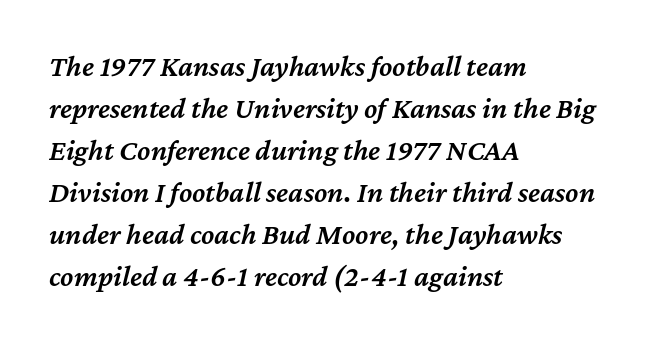
{"italic": "yes", "lean": "right", "slant_degrees": 12, "bold": "semi", "weight": "semibold", "width": "normal", "stroke_contrast": "medium", "x_height": "medium", "monospaced": "no", "underline": "no", "align": "left", "line_spacing": "normal", "line_spacing_ratio": 1.4, "letter_spacing": "normal", "letter_spacing_em": 0.0, "glyph_px": 30}
